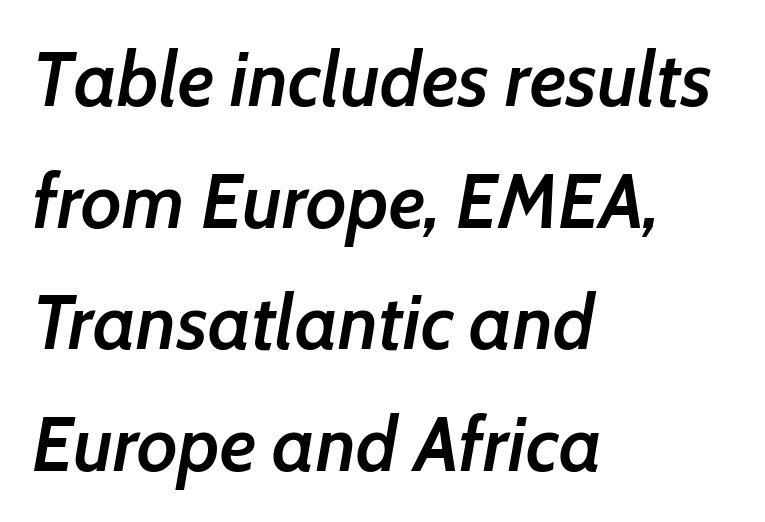
{"italic": "yes", "lean": "right", "slant_degrees": 7, "bold": "semi", "weight": "semibold", "width": "normal", "stroke_contrast": "low", "x_height": "medium", "monospaced": "no", "underline": "no", "align": "left", "line_spacing": "normal", "line_spacing_ratio": 1.6, "letter_spacing": "normal", "letter_spacing_em": 0.0, "glyph_px": 76}
